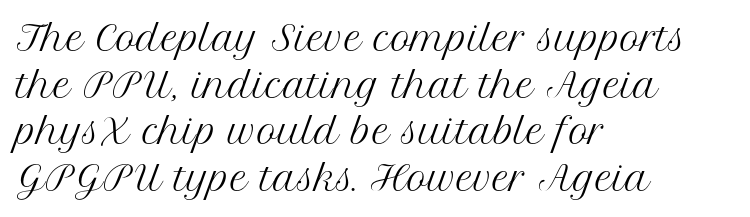
A typesetter would call this zero additional tracking. These lines sit exactly where default settings would place them. Stem width sits at or under what a default text font uses. Each letter keeps its own natural width here, so spacing adapts to shape.
